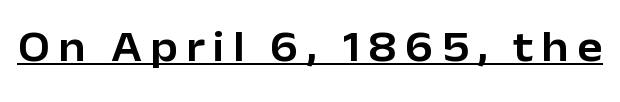
Q: Is the text italic (slanted)? A: No, it is upright.
Q: Is the typeface a serif or a sans-serif typeface? A: Sans-serif.
Q: Is the text underlined? A: Yes.
Q: Width (condensed, normal, or wide)? A: Normal.
Q: Stroke contrast? A: Low.
Q: x-height? A: Medium.
Q: Monospaced? A: No.
